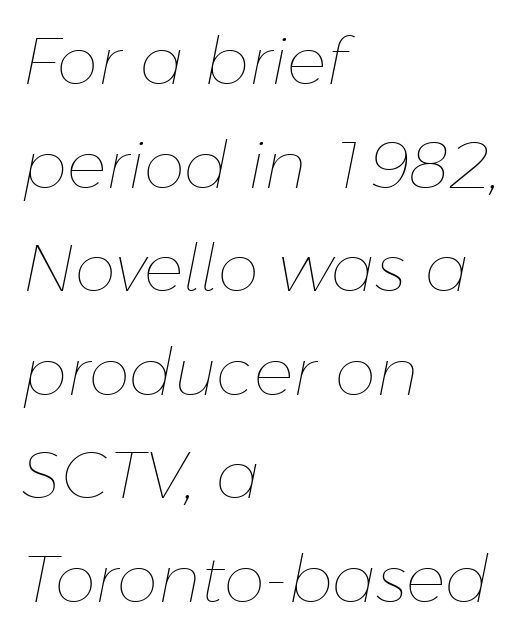
The image shows 66 px thin type, italic (leaning right); set left-aligned, normal line spacing (1.57x), normal letter spacing, not underlined; low stroke contrast and a medium x-height.
